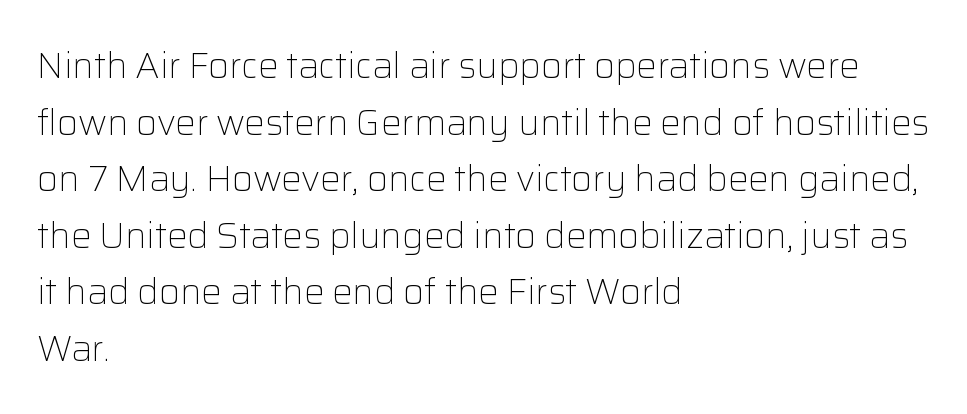
Q: Is the text bold? A: No.
Q: Is the text italic (slanted)? A: No, it is upright.
Q: Is the typeface a serif or a sans-serif typeface? A: Sans-serif.
Q: Is the text underlined? A: No.
Q: How is the paragraph aligned? A: Left-aligned.
Q: Is the spacing between letters normal or unusually wide? A: Normal.
Q: Is the spacing between lines tight, normal or loose? A: Normal.
Q: Width (condensed, normal, or wide)? A: Normal.
Q: Stroke contrast? A: Low.
Q: x-height? A: Medium.
Q: Monospaced? A: No.
